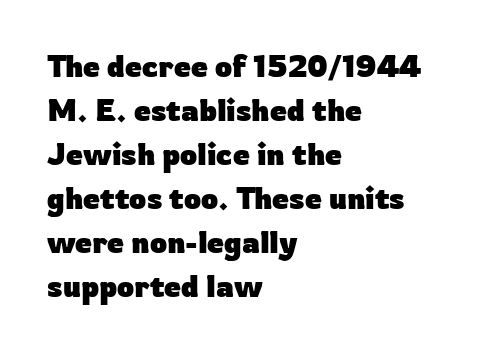
Q: Is the text bold? A: Yes.
Q: Is the text italic (slanted)? A: No, it is upright.
Q: Is the typeface a serif or a sans-serif typeface? A: Sans-serif.
Q: Is the text underlined? A: No.
Q: How is the paragraph aligned? A: Left-aligned.
Q: Is the spacing between letters normal or unusually wide? A: Normal.
Q: Is the spacing between lines tight, normal or loose? A: Normal.
Q: Width (condensed, normal, or wide)? A: Normal.
Q: Stroke contrast? A: Low.
Q: x-height? A: Medium.
Q: Monospaced? A: No.
